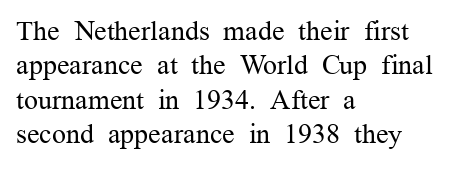
The rendering uses natural spacing where letterforms have individual widths. The compositor pushed each line to the left boundary. Does extra space separate the letters? No, they use regular spacing. Stem width sits at or under what a default text font uses.
